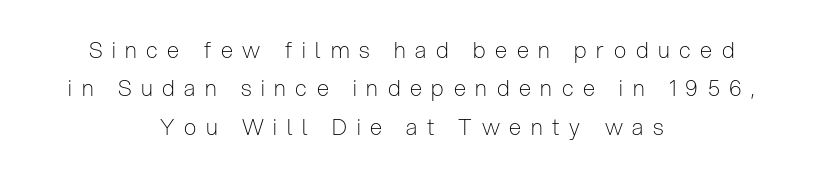
Q: Is the text bold? A: No.
Q: Is the text italic (slanted)? A: No, it is upright.
Q: Is the text underlined? A: No.
Q: How is the paragraph aligned? A: Centered.
Q: Is the spacing between letters normal or unusually wide? A: Unusually wide.
